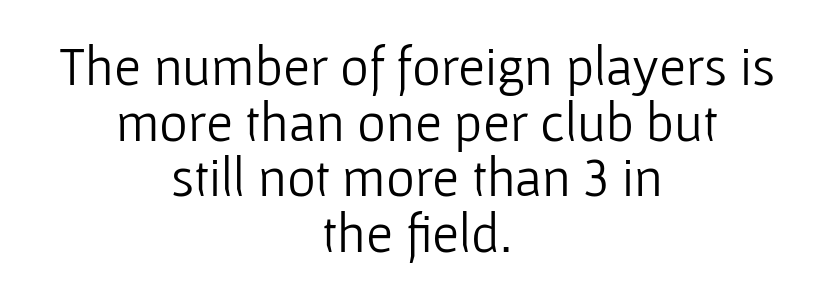
{"serif": "no", "italic": "no", "bold": "no", "weight": "light", "width": "normal", "stroke_contrast": "low", "x_height": "medium", "monospaced": "no", "underline": "no", "align": "center", "line_spacing": "tight", "line_spacing_ratio": 1.01, "letter_spacing": "normal", "letter_spacing_em": 0.0, "glyph_px": 55}
